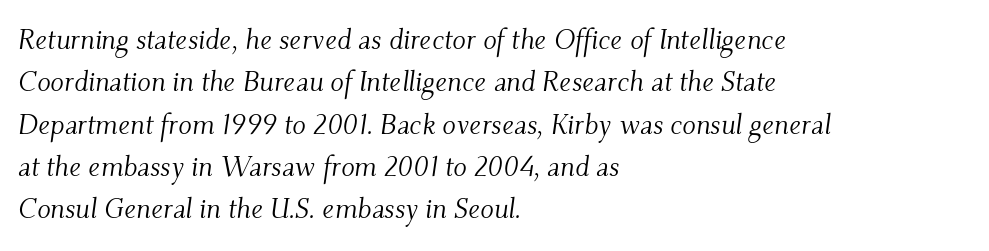
The image shows 28 px light serif type, italic (leaning right); set left-aligned, normal line spacing (1.51x), normal letter spacing, not underlined; medium stroke contrast and a small x-height.
